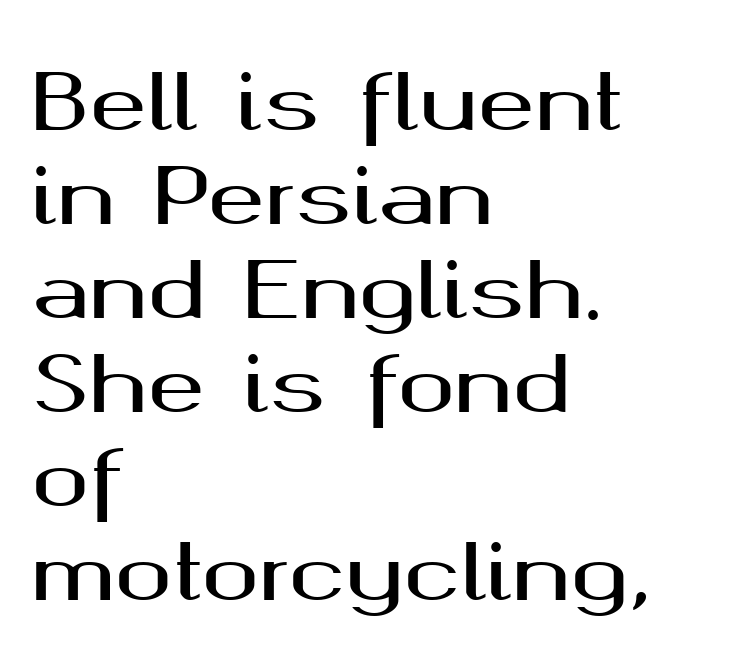
Q: Is the text italic (slanted)? A: No, it is upright.
Q: Is the typeface a serif or a sans-serif typeface? A: Sans-serif.
Q: Is the text underlined? A: No.
Q: How is the paragraph aligned? A: Left-aligned.
Q: Is the spacing between letters normal or unusually wide? A: Normal.
Q: Width (condensed, normal, or wide)? A: Wide.
Q: Stroke contrast? A: Medium.
Q: x-height? A: Medium.
Q: Monospaced? A: No.
